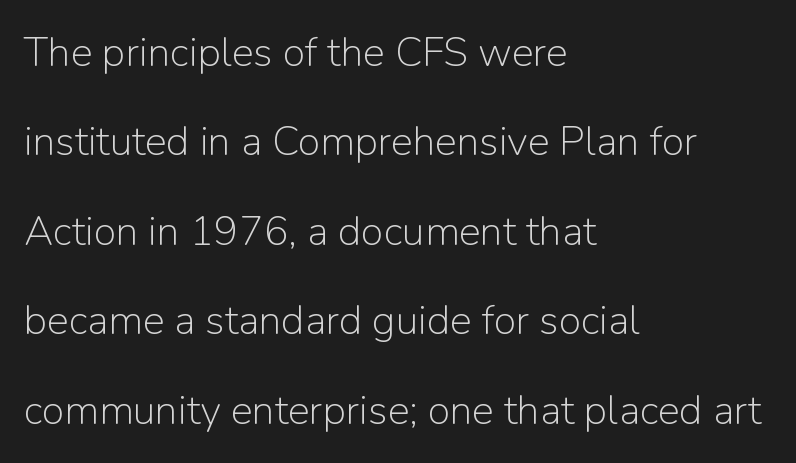
Q: Is the text bold? A: No.
Q: Is the text italic (slanted)? A: No, it is upright.
Q: Is the typeface a serif or a sans-serif typeface? A: Sans-serif.
Q: Is the text underlined? A: No.
Q: How is the paragraph aligned? A: Left-aligned.
Q: Is the spacing between letters normal or unusually wide? A: Normal.
Q: Is the spacing between lines tight, normal or loose? A: Loose.
Q: Width (condensed, normal, or wide)? A: Normal.
Q: Stroke contrast? A: Low.
Q: x-height? A: Medium.
Q: Monospaced? A: No.
